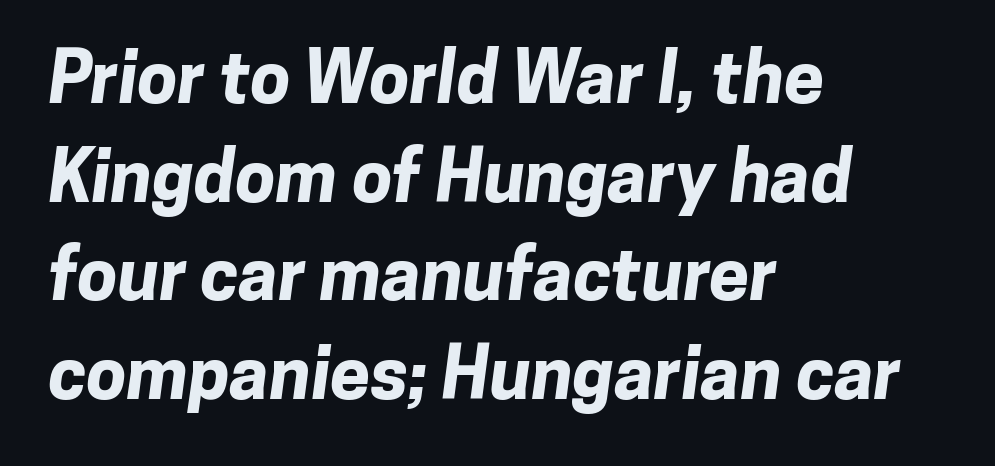
{"serif": "no", "bold": "yes", "weight": "bold", "width": "normal", "stroke_contrast": "low", "x_height": "medium", "monospaced": "no", "underline": "no", "align": "left", "line_spacing": "normal", "line_spacing_ratio": 1.37, "letter_spacing": "normal", "letter_spacing_em": 0.0, "glyph_px": 72}
